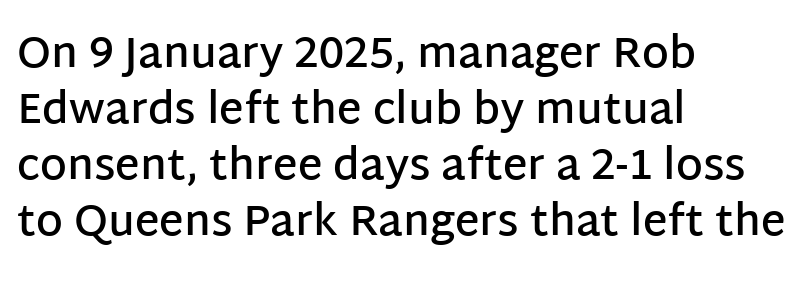
Q: Is the text bold? A: Semi-bold.
Q: Is the text italic (slanted)? A: No, it is upright.
Q: Is the typeface a serif or a sans-serif typeface? A: Sans-serif.
Q: Is the text underlined? A: No.
Q: How is the paragraph aligned? A: Left-aligned.
Q: Is the spacing between letters normal or unusually wide? A: Normal.
Q: Is the spacing between lines tight, normal or loose? A: Normal.
Q: Width (condensed, normal, or wide)? A: Normal.
Q: Stroke contrast? A: Low.
Q: x-height? A: Large.
Q: Monospaced? A: No.
